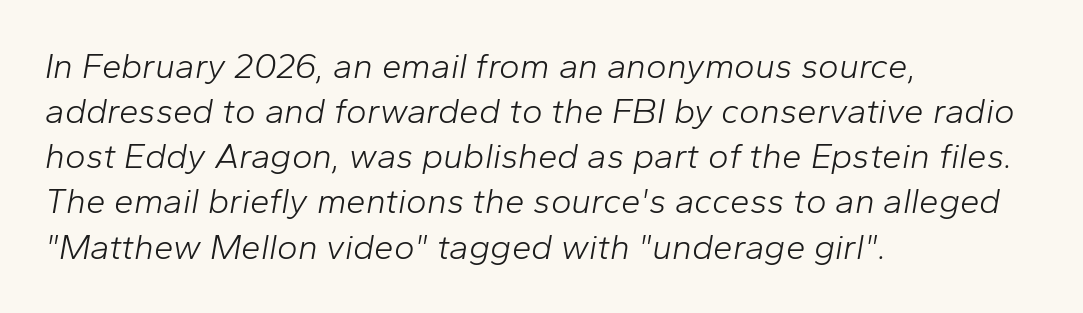
The image shows 35 px light type, italic (leaning right); set left-aligned, normal line spacing (1.29x), normal letter spacing, not underlined; low stroke contrast and a medium x-height.
